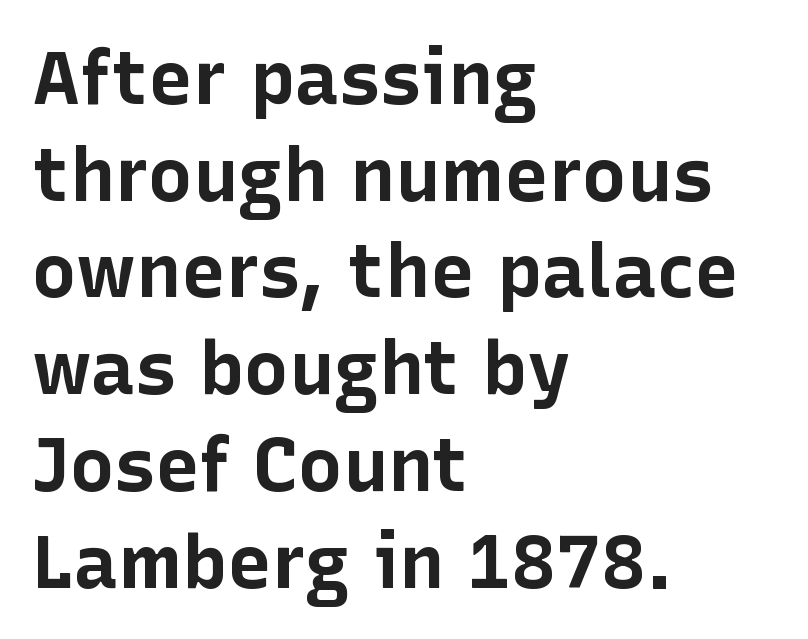
The image shows 75 px bold sans-serif type, upright; set left-aligned, normal line spacing (1.29x), normal letter spacing, not underlined; low stroke contrast and a medium x-height.
